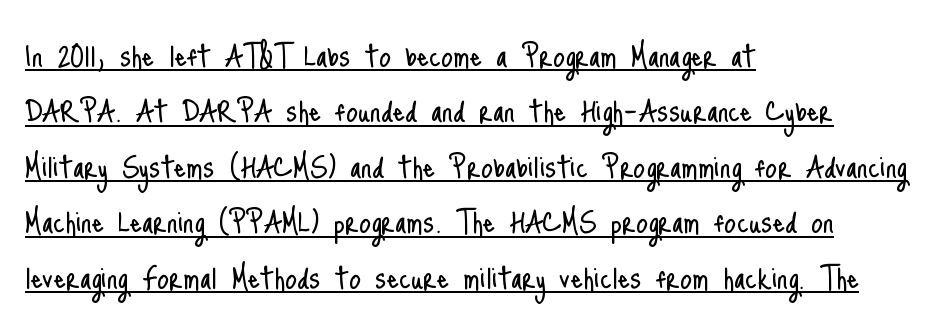
{"serif": "no", "italic": "no", "bold": "no", "weight": "light", "width": "condensed", "stroke_contrast": "low", "x_height": "small", "monospaced": "no", "underline": "yes", "align": "left", "line_spacing": "normal", "line_spacing_ratio": 1.46, "letter_spacing": "normal", "letter_spacing_em": 0.0, "glyph_px": 38}
